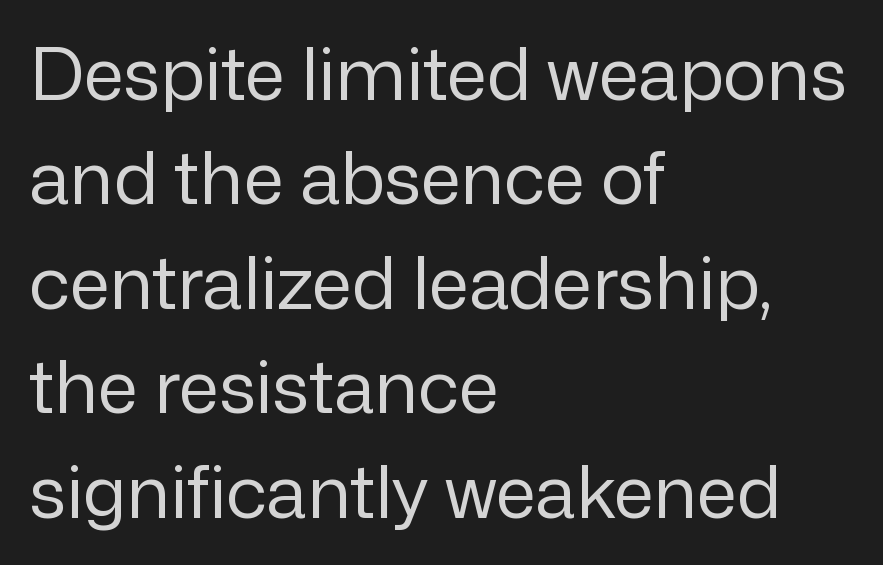
Tracking value appears to be zero — textbook default spacing. The specimen reads as upright at a glance. Character widths vary here, with narrow letters taking less room than wide ones. A sans-serif font was chosen for this passage. The lines are quadded left. Weight: in the light-to-regular range.
